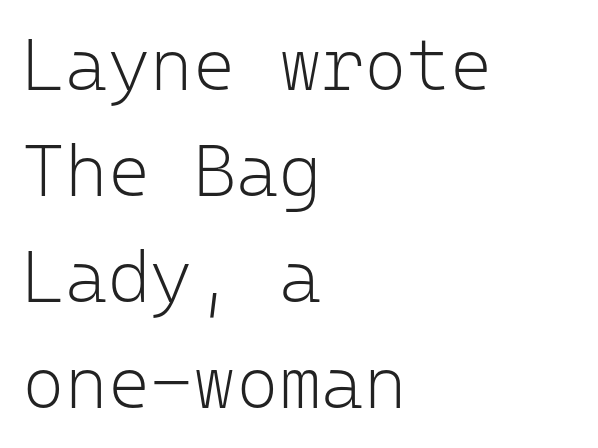
Q: Is the text bold? A: No.
Q: Is the text italic (slanted)? A: No, it is upright.
Q: Is the typeface a serif or a sans-serif typeface? A: Sans-serif.
Q: Is the text underlined? A: No.
Q: How is the paragraph aligned? A: Left-aligned.
Q: Is the spacing between letters normal or unusually wide? A: Normal.
Q: Is the spacing between lines tight, normal or loose? A: Normal.
Q: Width (condensed, normal, or wide)? A: Normal.
Q: Stroke contrast? A: Low.
Q: x-height? A: Medium.
Q: Monospaced? A: Yes.
